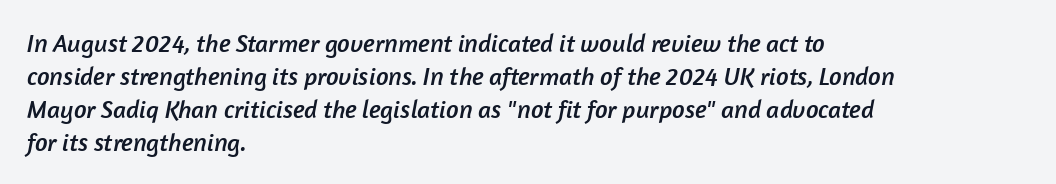
Q: Is the text underlined? A: No.
Q: How is the paragraph aligned? A: Left-aligned.
Q: Is the spacing between letters normal or unusually wide? A: Normal.
Q: Is the spacing between lines tight, normal or loose? A: Normal.
